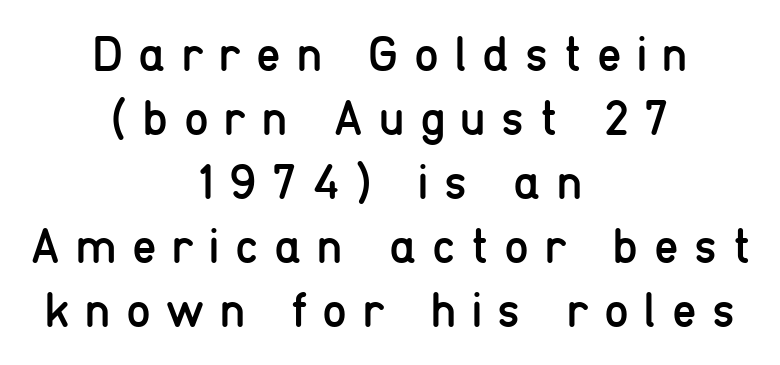
Each new line begins a customary step beneath the previous one. Bare-footed words on every line. You could not count columns in this text — the font is proportionally spaced. This is sans-serif lettering, the kind often seen on screens and signage. Characters follow at a spacing far wider than the type designer built in.
